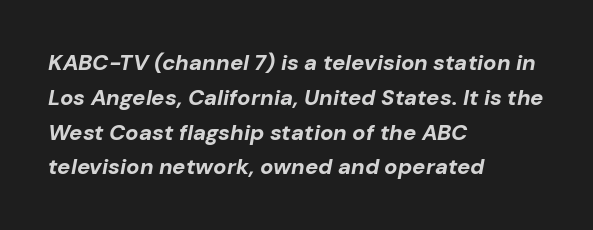
Q: Is the text bold? A: Yes.
Q: Is the text italic (slanted)? A: Yes, it leans right by about 10 degrees.
Q: Is the text underlined? A: No.
Q: How is the paragraph aligned? A: Left-aligned.
Q: Is the spacing between letters normal or unusually wide? A: Normal.
Q: Is the spacing between lines tight, normal or loose? A: Normal.
